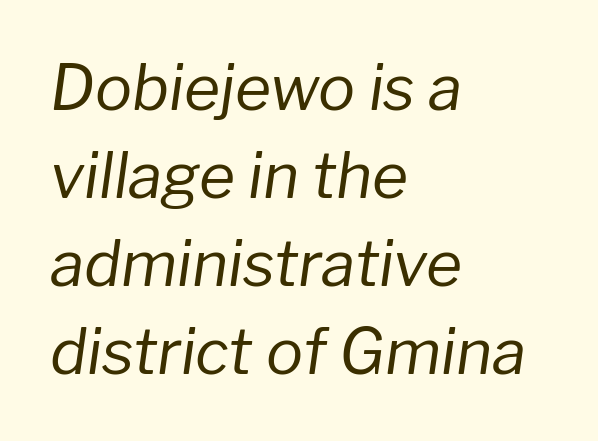
Every row of glyphs begins at an identical x-position on the left. The rendering keeps characters at their native spacing. Reading down the column, the eye jumps a familiar distance to each next line. Do the characters align in a grid? No, the font is proportional. An italicized treatment has been applied to the whole sample.
